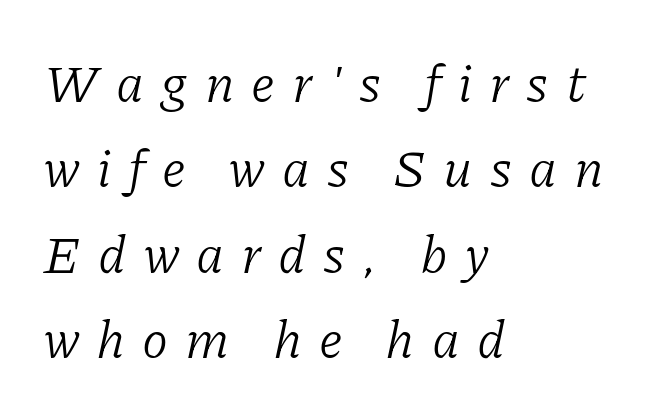
Q: Is the text bold? A: No.
Q: Is the text italic (slanted)? A: Yes, it leans right by about 11 degrees.
Q: Is the typeface a serif or a sans-serif typeface? A: Serif.
Q: Is the text underlined? A: No.
Q: How is the paragraph aligned? A: Left-aligned.
Q: Is the spacing between letters normal or unusually wide? A: Unusually wide.
Q: Is the spacing between lines tight, normal or loose? A: Normal.
Q: Width (condensed, normal, or wide)? A: Normal.
Q: Stroke contrast? A: Low.
Q: x-height? A: Medium.
Q: Monospaced? A: No.
